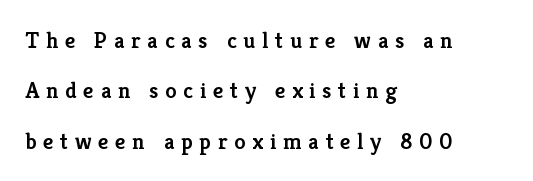
The passage is arranged the way most books set body copy — flush left. The lettering stays uniformly vertical, giving the passage a roman look. The zone under the glyphs is completely vacant. What's the leading like? Stretched, with rows far apart. Students, this is semibold: more ink than regular, less than bold. Loose tracking; the words dissolve into strings of separated letters.
